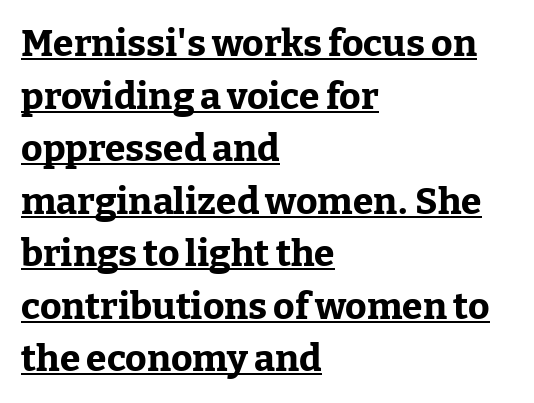
The image shows 37 px bold serif type, upright; set left-aligned, normal line spacing (1.42x), normal letter spacing, underlined; low stroke contrast and a medium x-height.
